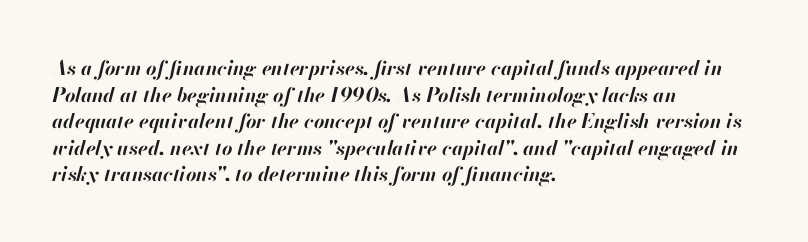
The image shows 20 px bold type, italic (leaning right); set left-aligned, normal line spacing (1.33x), normal letter spacing, not underlined.
